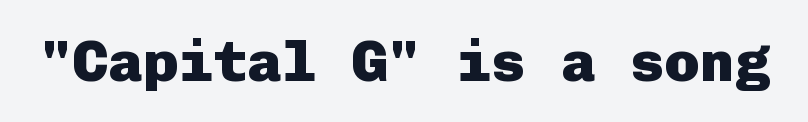
{"serif": "no", "italic": "no", "bold": "yes", "weight": "heavy", "width": "normal", "stroke_contrast": "low", "x_height": "medium", "underline": "no", "letter_spacing": "normal", "letter_spacing_em": 0.0, "glyph_px": 58}
